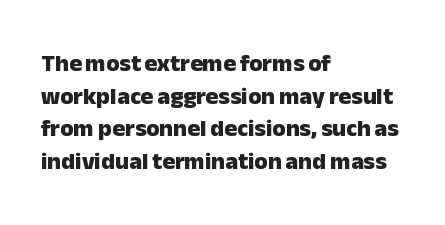
The image shows 24 px bold type, upright; set left-aligned, normal line spacing (1.36x), normal letter spacing, not underlined.
